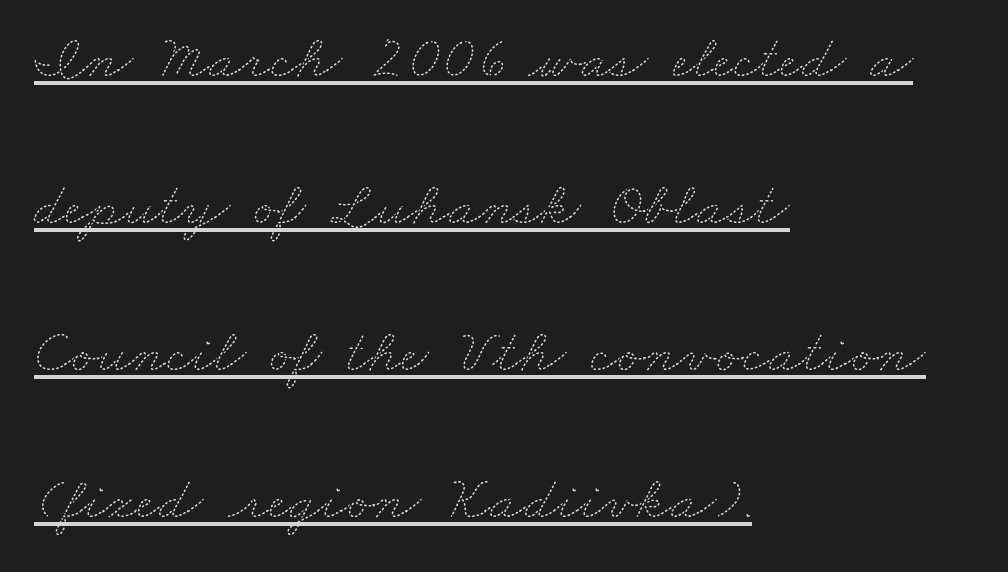
{"bold": "no", "weight": "thin", "width": "wide", "stroke_contrast": "medium", "x_height": "small", "monospaced": "no", "underline": "yes", "align": "left", "line_spacing": "loose", "line_spacing_ratio": 2.37, "letter_spacing": "normal", "letter_spacing_em": 0.0, "glyph_px": 62}
